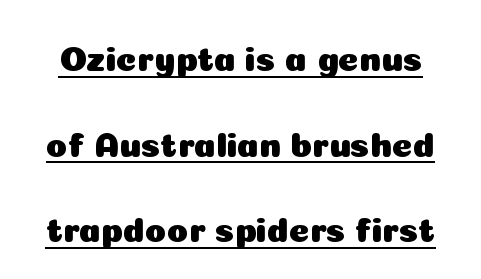
The image shows 35 px sans-serif type, upright; set loose line spacing (2.45x), normal letter spacing, underlined; low stroke contrast and a medium x-height.
